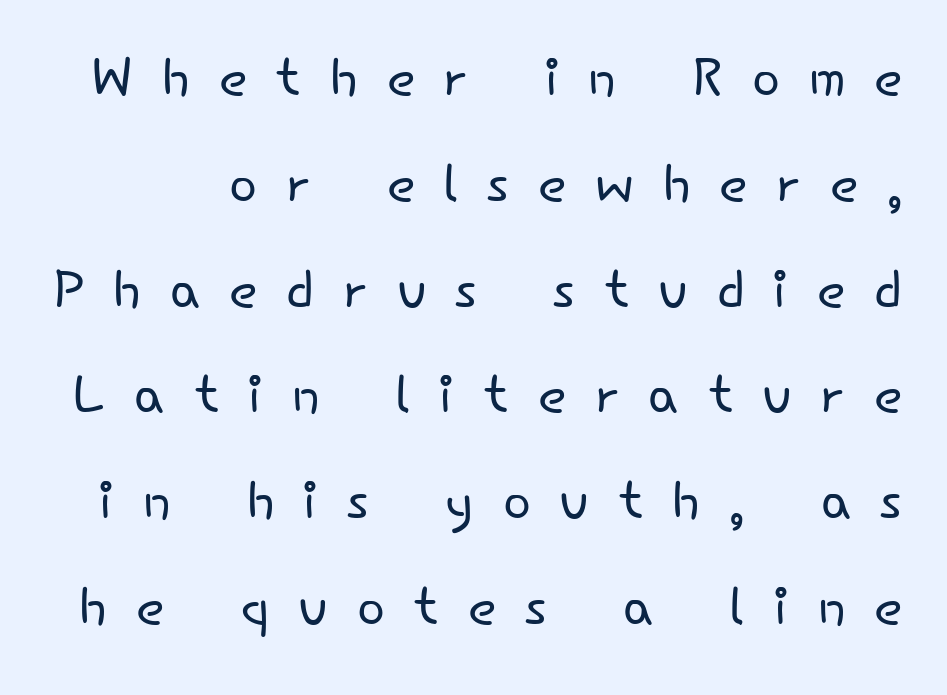
{"serif": "no", "italic": "no", "bold": "no", "weight": "light", "width": "normal", "stroke_contrast": "low", "x_height": "small", "monospaced": "no", "underline": "no", "line_spacing": "normal", "line_spacing_ratio": 1.43, "letter_spacing": "wide", "letter_spacing_em": 0.39, "glyph_px": 74}
